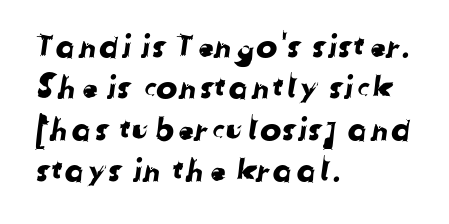
Each letter keeps its own natural width here, so spacing adapts to shape. Honestly, there is no underline to notice here at all. Leading: standard. Letter spacing: default. Left-aligned paragraph, ragged on the right.
